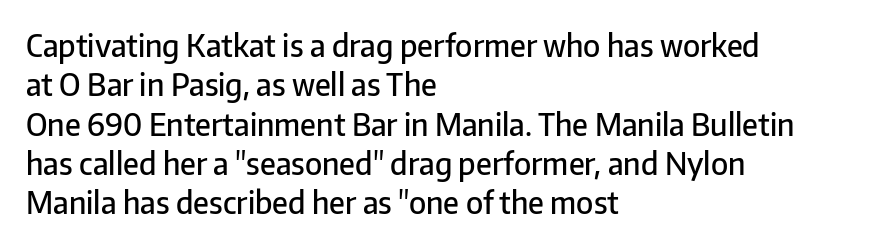
Q: Is the text bold? A: Semi-bold.
Q: Is the text italic (slanted)? A: No, it is upright.
Q: Is the typeface a serif or a sans-serif typeface? A: Sans-serif.
Q: Is the text underlined? A: No.
Q: How is the paragraph aligned? A: Left-aligned.
Q: Is the spacing between letters normal or unusually wide? A: Normal.
Q: Is the spacing between lines tight, normal or loose? A: Normal.
Q: Width (condensed, normal, or wide)? A: Normal.
Q: Stroke contrast? A: Low.
Q: x-height? A: Medium.
Q: Monospaced? A: No.
